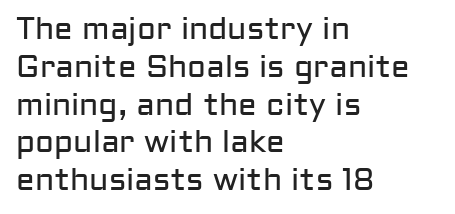
Q: Is the text bold? A: No.
Q: Is the text italic (slanted)? A: No, it is upright.
Q: Is the typeface a serif or a sans-serif typeface? A: Sans-serif.
Q: Is the text underlined? A: No.
Q: How is the paragraph aligned? A: Left-aligned.
Q: Is the spacing between letters normal or unusually wide? A: Normal.
Q: Width (condensed, normal, or wide)? A: Normal.
Q: Stroke contrast? A: Low.
Q: x-height? A: Medium.
Q: Monospaced? A: No.
